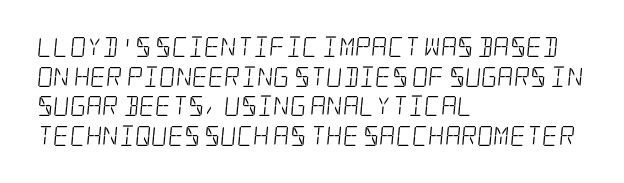
Descenders hang freely into open space. The passage is arranged the way most books set body copy — flush left. Honestly, the letter spacing is just normal — you wouldn't notice it. Notice how descenders clear the ascenders below comfortably — that's standard leading. The typeface has the unassuming heft of standard copy or less.
